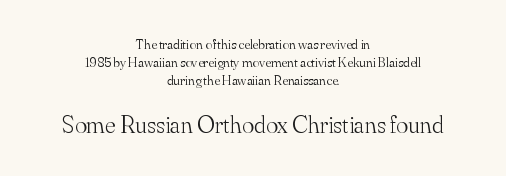
The face looks like a standard text weight, possibly lighter. Glance below the letters and you will spot only blank space. No extra tracking has been applied to these lines. Style check: upright. The block of text has a typical density, with ordinary space between rows.
